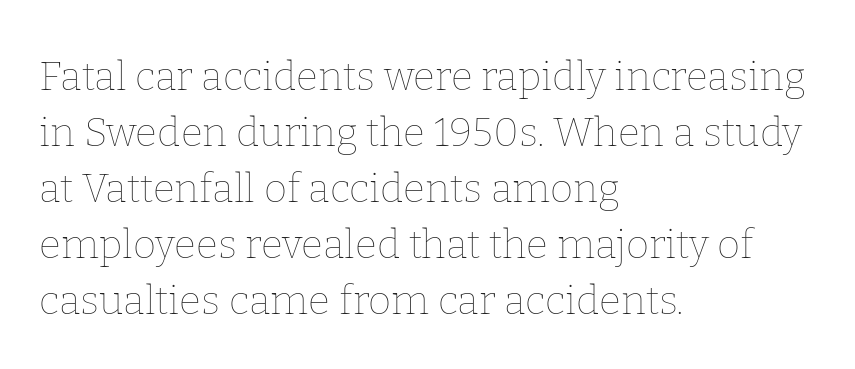
Spacing verdict: proportional, widths tailored to each character. Left-aligned paragraph, ragged on the right. What's the leading like? Ordinary, nothing unusual. Each word holds together tightly as a unit, with standard inter-letter gaps. The space beneath each line is pristine and unruled.
